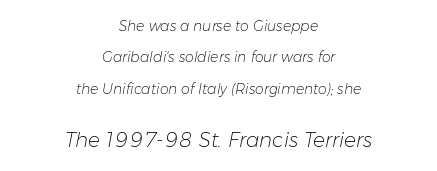
The image shows 20 px text type, italic (leaning right); set centered, loose line spacing (2.24x), normal letter spacing, not underlined; the second (bottom) block is 1.43x larger.
